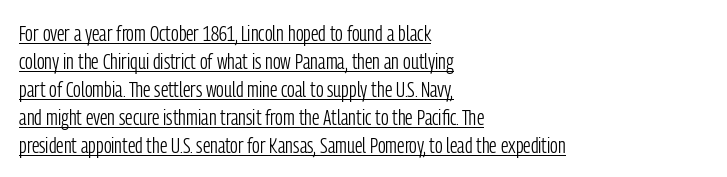
Q: Is the text bold? A: No.
Q: Is the text italic (slanted)? A: No, it is upright.
Q: Is the text underlined? A: Yes.
Q: How is the paragraph aligned? A: Left-aligned.
Q: Is the spacing between letters normal or unusually wide? A: Normal.
Q: Is the spacing between lines tight, normal or loose? A: Normal.
